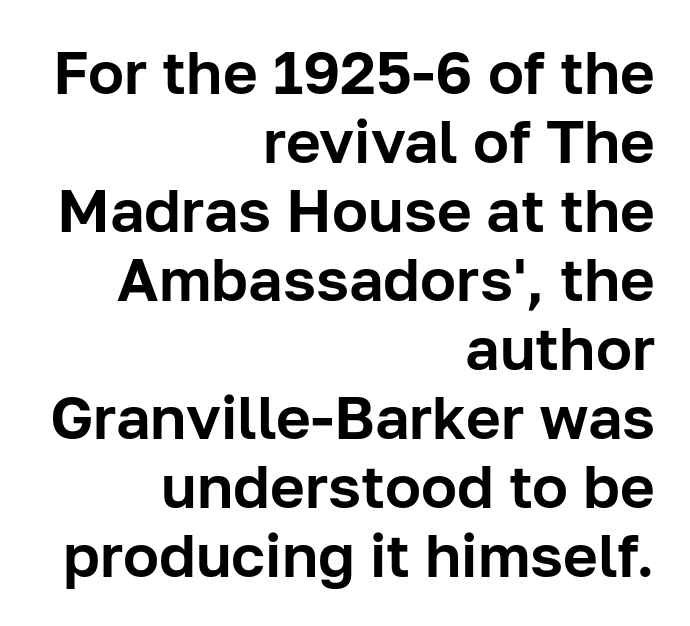
Q: Is the text italic (slanted)? A: No, it is upright.
Q: Is the typeface a serif or a sans-serif typeface? A: Sans-serif.
Q: Is the text underlined? A: No.
Q: How is the paragraph aligned? A: Right-aligned.
Q: Is the spacing between letters normal or unusually wide? A: Normal.
Q: Is the spacing between lines tight, normal or loose? A: Tight.
Q: Width (condensed, normal, or wide)? A: Normal.
Q: Stroke contrast? A: Low.
Q: x-height? A: Medium.
Q: Monospaced? A: No.
